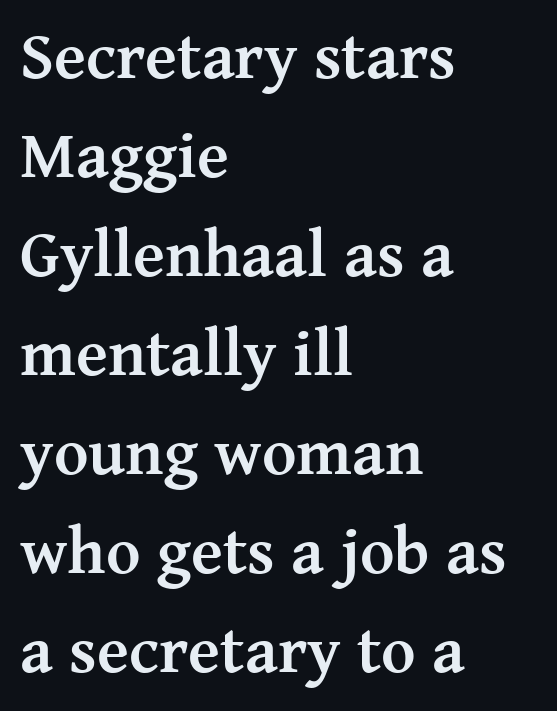
The image shows 66 px semibold serif type, upright; set left-aligned, normal line spacing (1.5x), normal letter spacing, not underlined; medium stroke contrast and a medium x-height.
